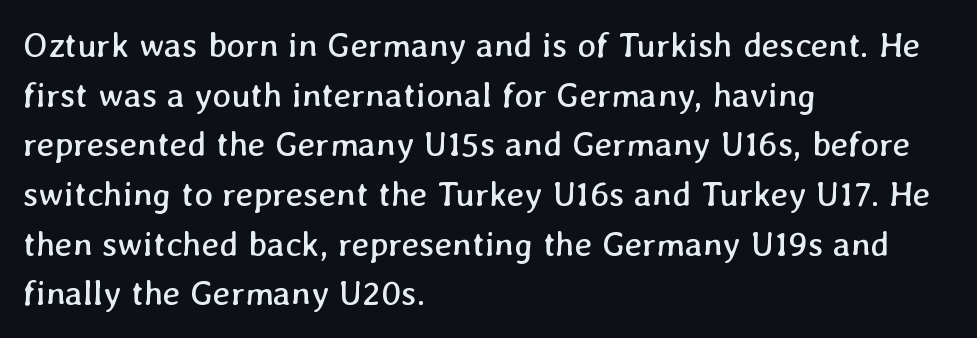
The image shows 35 px regular-weight type; set left-aligned, normal line spacing (1.42x), normal letter spacing, not underlined; low stroke contrast and a medium x-height.
